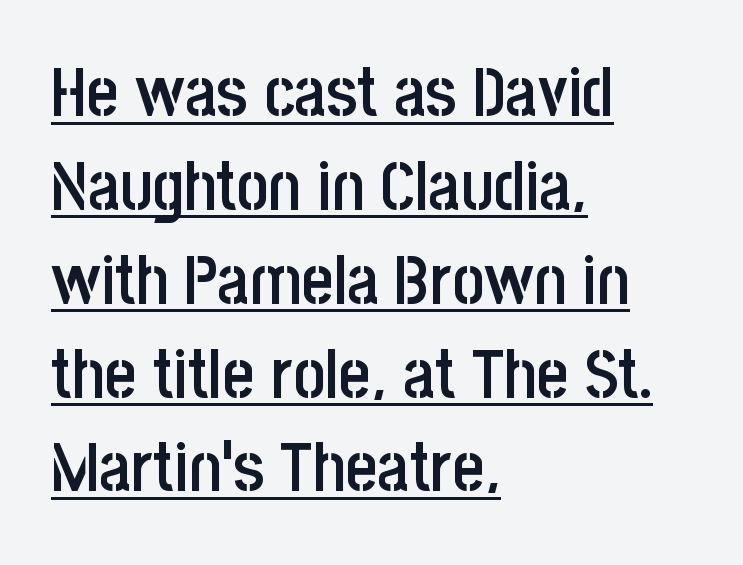
{"serif": "no", "italic": "no", "bold": "semi", "weight": "semibold", "width": "condensed", "stroke_contrast": "low", "x_height": "large", "monospaced": "no", "underline": "yes", "align": "left", "line_spacing": "normal", "line_spacing_ratio": 1.36, "letter_spacing": "normal", "letter_spacing_em": 0.0, "glyph_px": 69}
